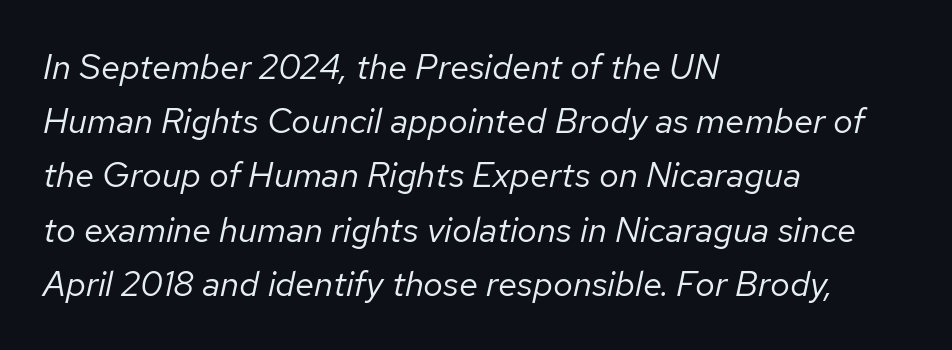
The image shows 35 px regular-weight type, italic (leaning right); set left-aligned, normal line spacing (1.55x), normal letter spacing, not underlined; low stroke contrast and a medium x-height.
